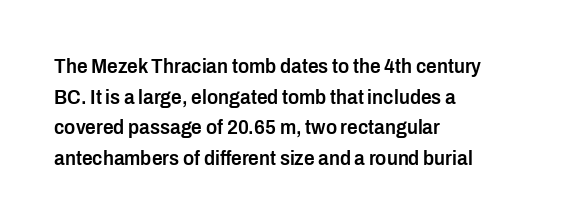
The image shows 21 px text type, upright; set left-aligned, normal line spacing (1.46x), normal letter spacing, not underlined.
